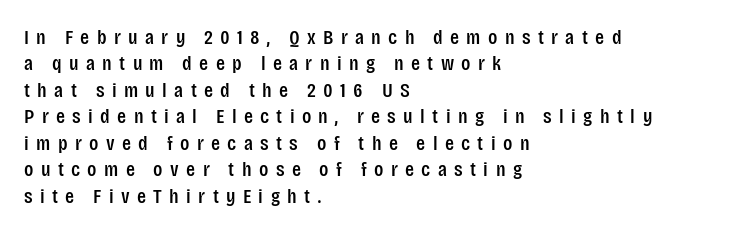
{"italic": "no", "underline": "no", "align": "left", "line_spacing": "normal", "line_spacing_ratio": 1.26, "letter_spacing": "wide", "letter_spacing_em": 0.35, "glyph_px": 21}
